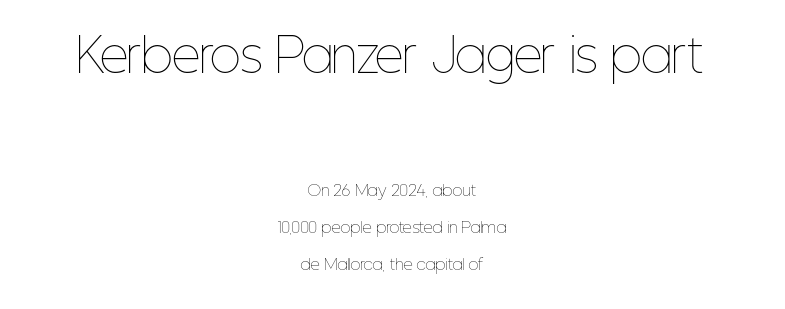
Q: Is the text bold? A: No.
Q: Is the text italic (slanted)? A: No, it is upright.
Q: Is the text underlined? A: No.
Q: How is the paragraph aligned? A: Centered.
Q: Is the spacing between letters normal or unusually wide? A: Normal.
Q: Is the spacing between lines tight, normal or loose? A: Loose.
Q: Which block of text is set in a larger size, the first (top) or the second (bottom)? A: The first (top) one.
Q: Width (condensed, normal, or wide)? A: Condensed.
Q: Stroke contrast? A: Low.
Q: x-height? A: Medium.
Q: Monospaced? A: No.
